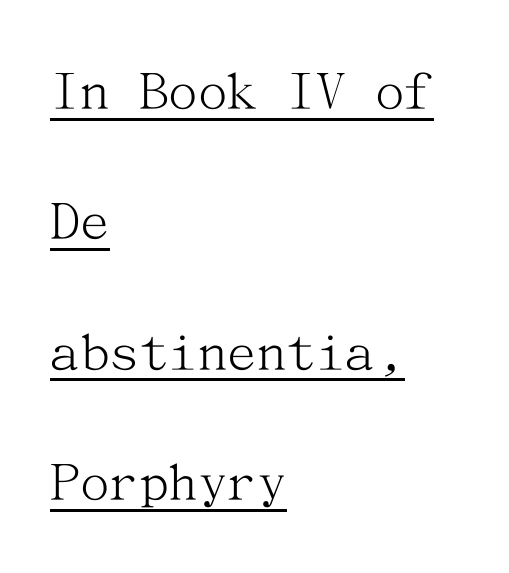
The image shows 59 px light serif type, upright; set left-aligned, loose line spacing (2.21x), normal letter spacing, underlined; medium stroke contrast and a medium x-height.
